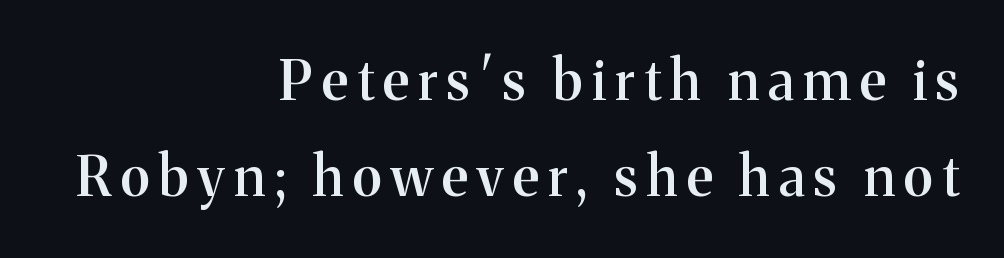
{"serif": "yes", "italic": "no", "bold": "semi", "weight": "semibold", "width": "normal", "stroke_contrast": "medium", "x_height": "medium", "monospaced": "no", "underline": "no", "align": "right", "line_spacing_ratio": 1.75, "glyph_px": 55}
